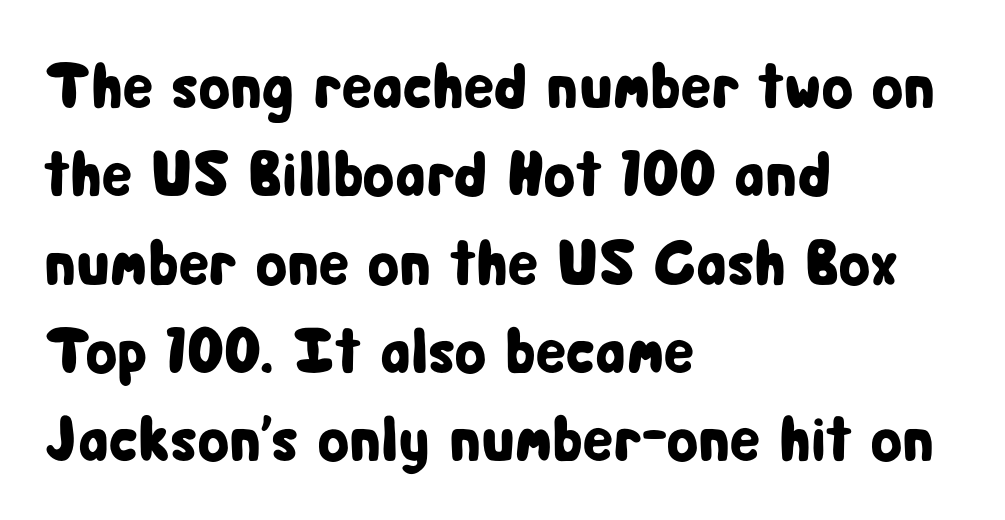
In terms of leading, this rendering sits right in the middle. Each row of text sits above clean, open space. Classification — sans serif. A student would call this left alignment; a typographer would say flush left, rag right.
